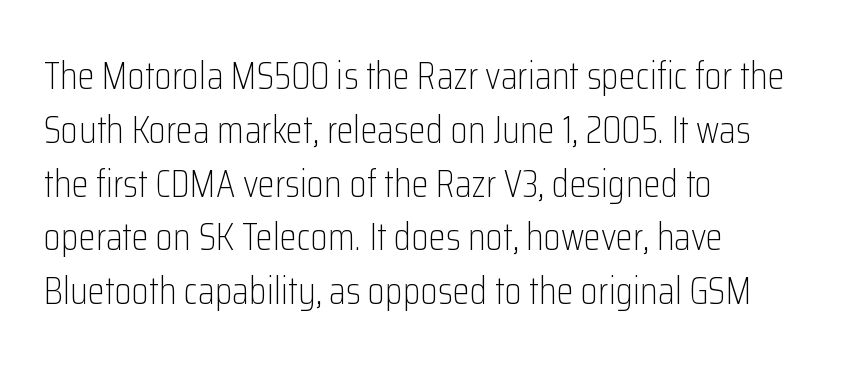
The typography opts for an upright posture over an oblique one. The text block is weighted toward the left margin, trailing off unevenly rightward. The font sits on the lighter half of the weight spectrum, regular included. The designer left line spacing at the default. Unlike a traditional serif, this face leaves its strokes unadorned.
